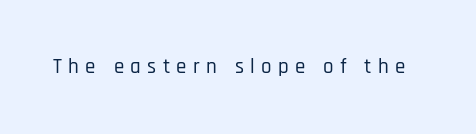
The image shows 21 px text type, upright; set unusually wide letter spacing (+0.3 em), not underlined.
